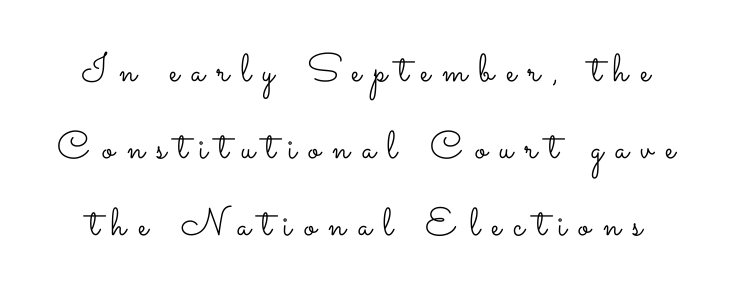
Each letter keeps its own natural width here, so spacing adapts to shape. Is there much room between lines? Yes — plenty of vertical air separates them. The space beneath each line is pristine and unruled. Loose tracking; the words dissolve into strings of separated letters. Nothing heavy about these letters — not bold at all.
